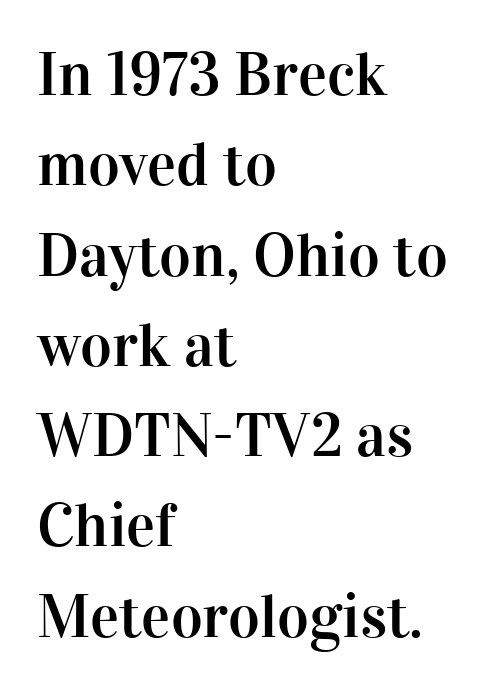
Spacing verdict: proportional, widths tailored to each character. If you drew a ruler down the left edge, every line would touch it. There is no visible air inserted between adjacent glyphs. Type style note: has serifs. Leading: standard.
